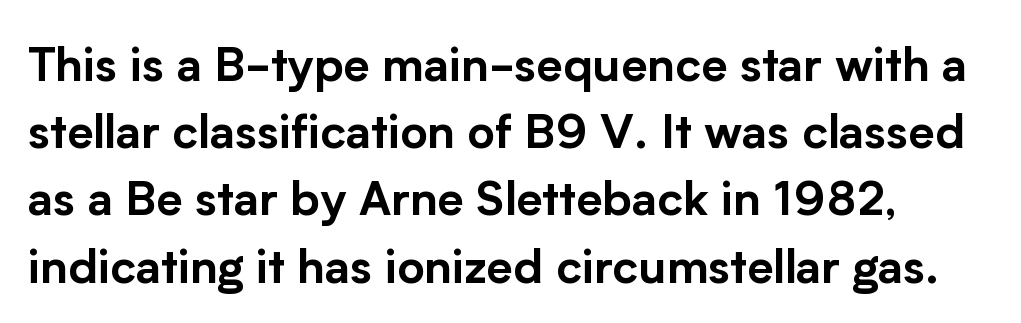
The image shows 47 px sans-serif type, upright; set normal line spacing (1.43x), normal letter spacing, not underlined; low stroke contrast and a medium x-height.
